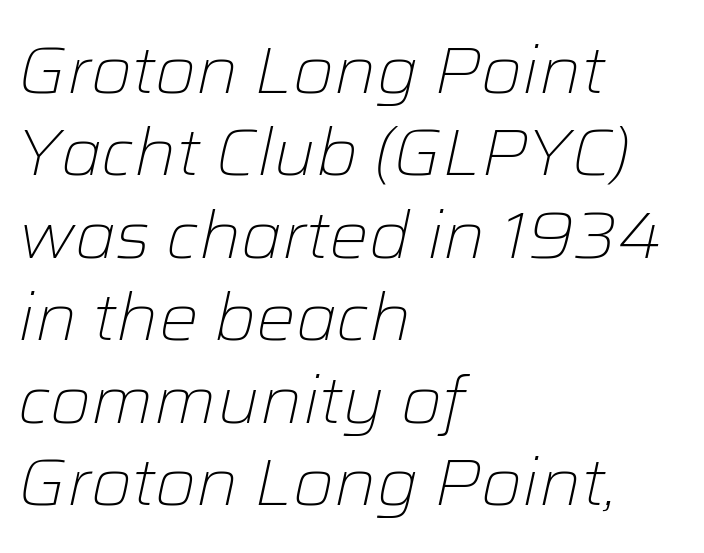
The strokes are not fattened; the text isn't bold. Reading down the column, the eye jumps a familiar distance to each next line. Beneath every word, the page is bare. The specimen reads as italic at a glance.
